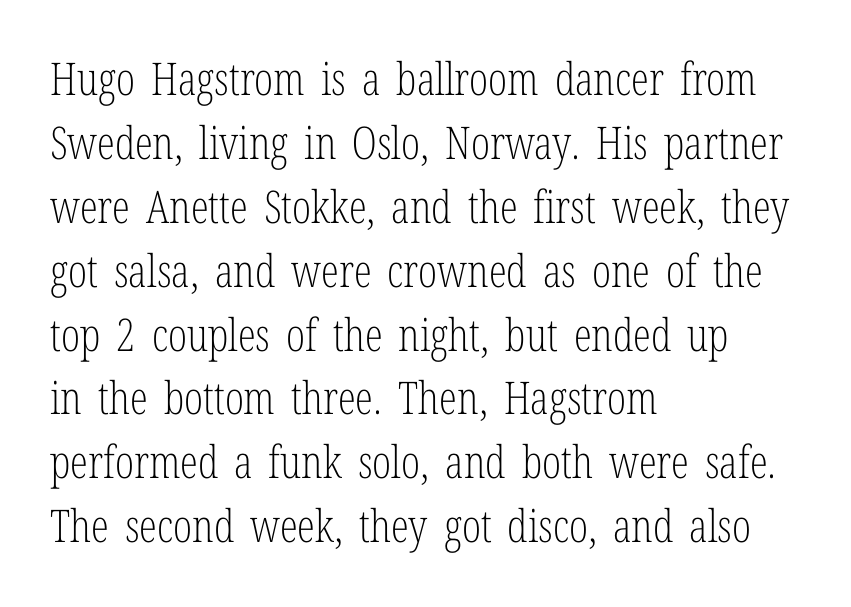
The image shows 45 px light, condensed serif type, upright; set left-aligned, normal line spacing (1.42x), normal letter spacing, not underlined; low stroke contrast and a medium x-height.
